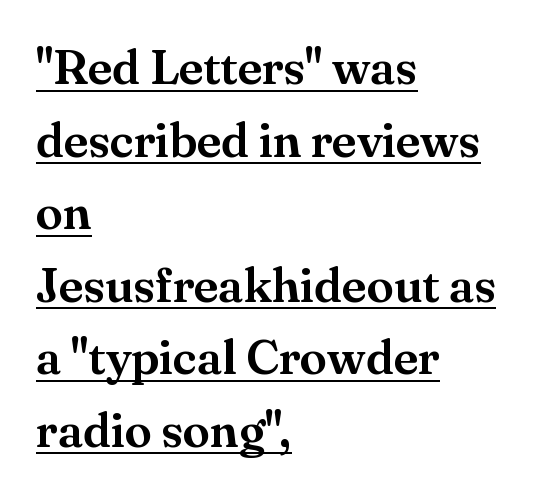
The letters carry serifs — small finishing strokes at the ends of their stems. The passage shown is underscored from start to finish. If you measured baseline to baseline, you'd find a middling distance. The letters stand upright; this is a roman face. Character widths vary here, with narrow letters taking less room than wide ones. Line beginnings align vertically; line endings do not.
